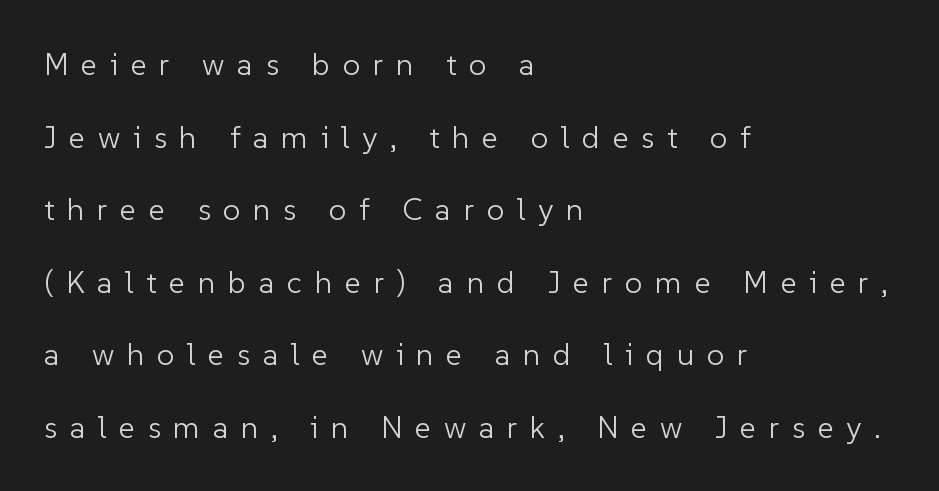
Varying glyph widths throughout — classic text-font behaviour. Baseline-to-baseline distance is far greater than the letter height. Anything drawn beneath the words? Only blank space. Unbolded letterforms with no extra heft. Do the letters lean? They stand straight.
